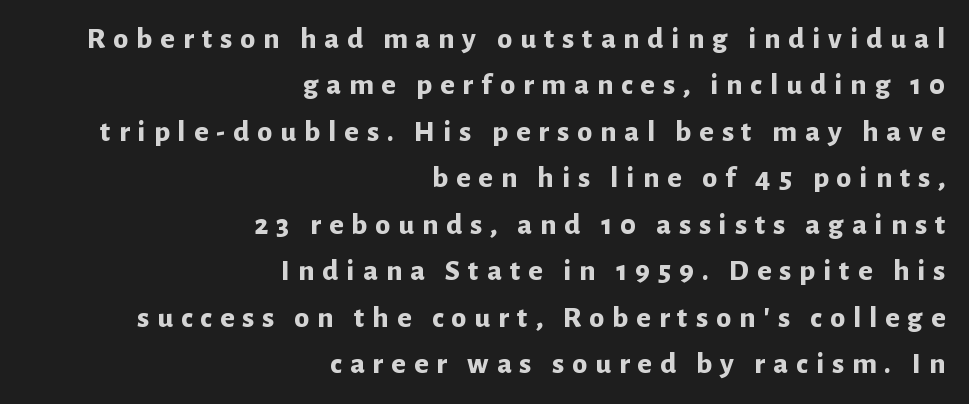
The specimen reads as upright at a glance. Typeset ragged left — the right edge is the straight one. How would I describe the line gaps? Plain and ordinary. Proportional: the letters do not fall into vertical columns.
